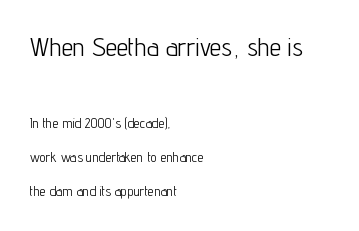
Q: Is the text bold? A: No.
Q: Is the text italic (slanted)? A: No, it is upright.
Q: Is the text underlined? A: No.
Q: How is the paragraph aligned? A: Left-aligned.
Q: Is the spacing between letters normal or unusually wide? A: Normal.
Q: Is the spacing between lines tight, normal or loose? A: Loose.
Q: Which block of text is set in a larger size, the first (top) or the second (bottom)? A: The first (top) one.
